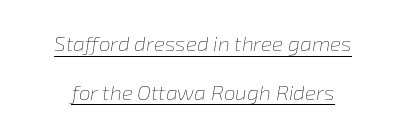
The image shows 21 px text type, italic (leaning right); set loose line spacing (2.32x), normal letter spacing, underlined.
